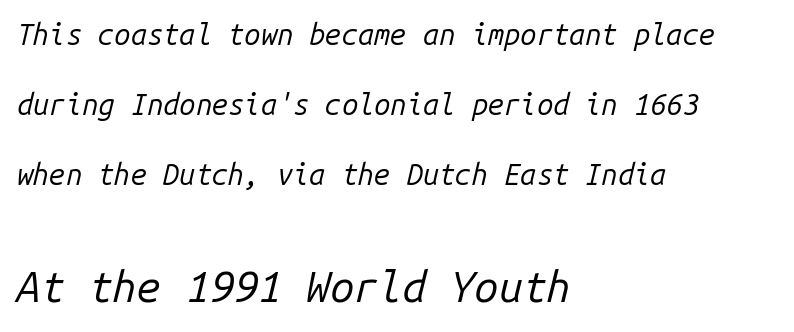
Q: Is the text bold? A: No.
Q: Is the text italic (slanted)? A: Yes, it leans right by about 14 degrees.
Q: Is the text underlined? A: No.
Q: How is the paragraph aligned? A: Left-aligned.
Q: Is the spacing between letters normal or unusually wide? A: Normal.
Q: Is the spacing between lines tight, normal or loose? A: Loose.
Q: Which block of text is set in a larger size, the first (top) or the second (bottom)? A: The second (bottom) one.
Q: Width (condensed, normal, or wide)? A: Normal.
Q: Stroke contrast? A: Low.
Q: x-height? A: Medium.
Q: Monospaced? A: Yes.
